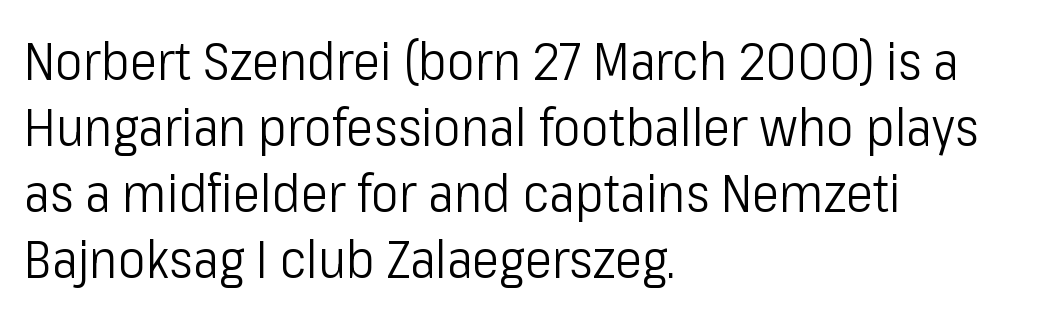
Q: Is the text bold? A: No.
Q: Is the text italic (slanted)? A: No, it is upright.
Q: Is the typeface a serif or a sans-serif typeface? A: Sans-serif.
Q: Is the text underlined? A: No.
Q: How is the paragraph aligned? A: Left-aligned.
Q: Is the spacing between letters normal or unusually wide? A: Normal.
Q: Is the spacing between lines tight, normal or loose? A: Normal.
Q: Width (condensed, normal, or wide)? A: Condensed.
Q: Stroke contrast? A: Low.
Q: x-height? A: Medium.
Q: Monospaced? A: No.
